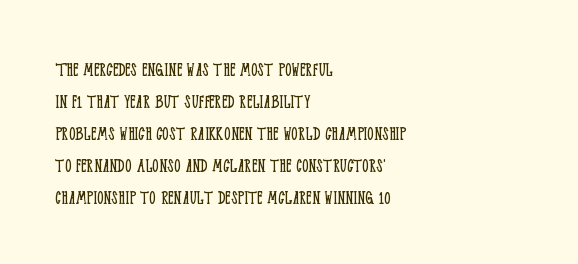
Q: Is the text bold? A: No.
Q: Is the text italic (slanted)? A: No, it is upright.
Q: Is the text underlined? A: No.
Q: How is the paragraph aligned? A: Left-aligned.
Q: Is the spacing between letters normal or unusually wide? A: Normal.
Q: Is the spacing between lines tight, normal or loose? A: Normal.
